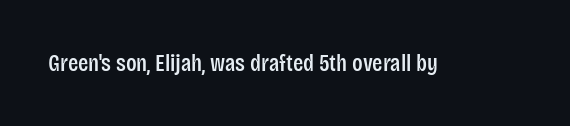
Q: Is the text italic (slanted)? A: No, it is upright.
Q: Is the text underlined? A: No.
Q: Is the spacing between letters normal or unusually wide? A: Normal.
